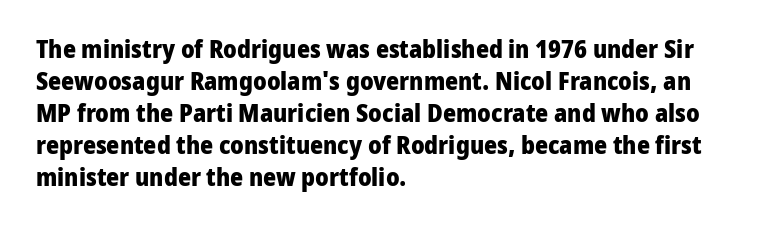
Q: Is the text bold? A: Yes.
Q: Is the text italic (slanted)? A: No, it is upright.
Q: Is the text underlined? A: No.
Q: How is the paragraph aligned? A: Left-aligned.
Q: Is the spacing between letters normal or unusually wide? A: Normal.
Q: Is the spacing between lines tight, normal or loose? A: Normal.
